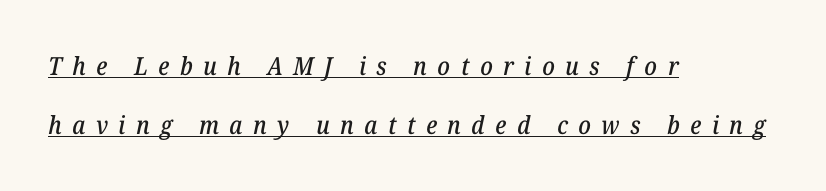
Short and long lines alike share a common starting point at left. How are the letters spaced? Widely, with obvious added tracking. The glyphs look as if they've been sheared to an angle. Looks like someone drew a line under every word here. The lines are spread far apart with generous leading.
